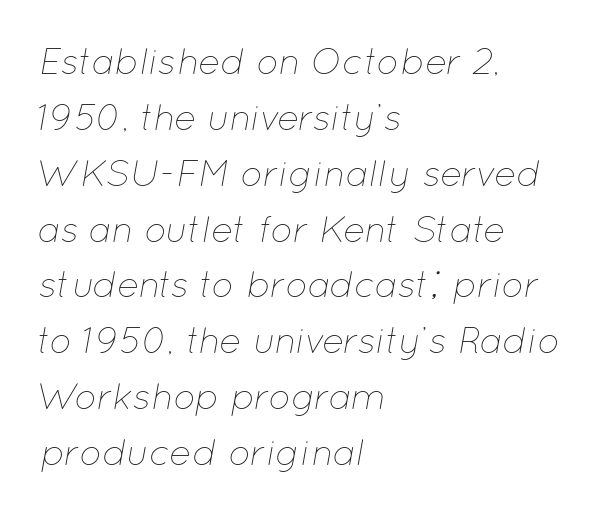
{"italic": "yes", "lean": "right", "slant_degrees": 12, "bold": "no", "weight": "thin", "width": "normal", "stroke_contrast": "low", "x_height": "medium", "monospaced": "no", "underline": "no", "align": "left", "line_spacing": "normal", "line_spacing_ratio": 1.51, "letter_spacing": "normal", "letter_spacing_em": 0.0, "glyph_px": 37}
